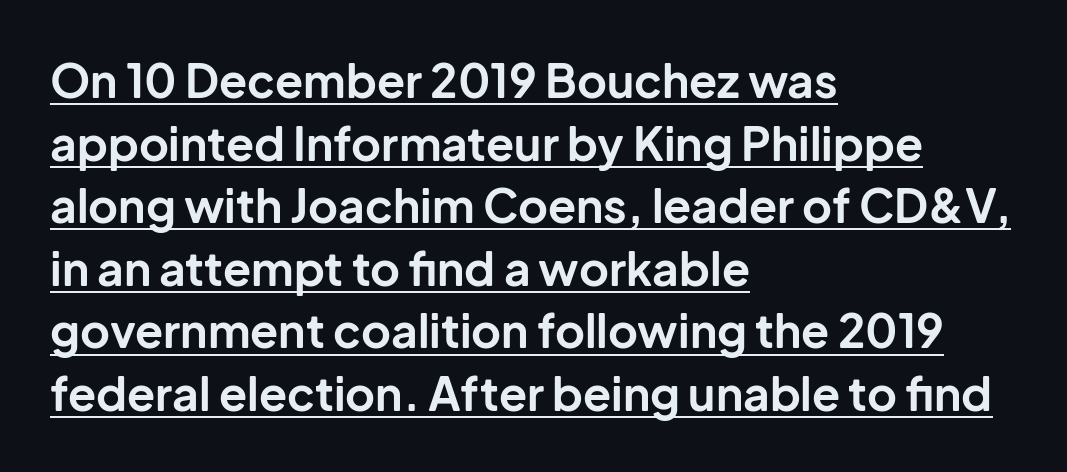
Q: Is the text bold? A: Yes.
Q: Is the text italic (slanted)? A: No, it is upright.
Q: Is the typeface a serif or a sans-serif typeface? A: Sans-serif.
Q: Is the text underlined? A: Yes.
Q: How is the paragraph aligned? A: Left-aligned.
Q: Is the spacing between letters normal or unusually wide? A: Normal.
Q: Is the spacing between lines tight, normal or loose? A: Normal.
Q: Width (condensed, normal, or wide)? A: Normal.
Q: Stroke contrast? A: Low.
Q: x-height? A: Medium.
Q: Monospaced? A: No.
